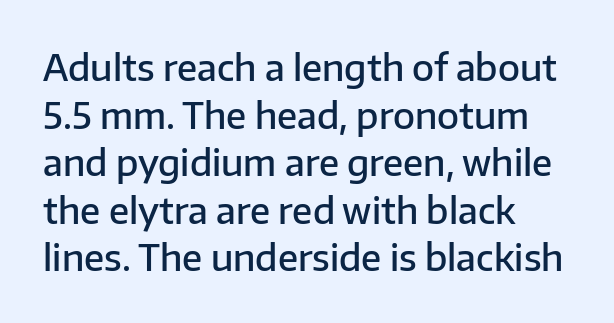
The image shows 36 px semibold sans-serif type, upright; set left-aligned, normal line spacing (1.32x), normal letter spacing, not underlined; low stroke contrast and a medium x-height.
